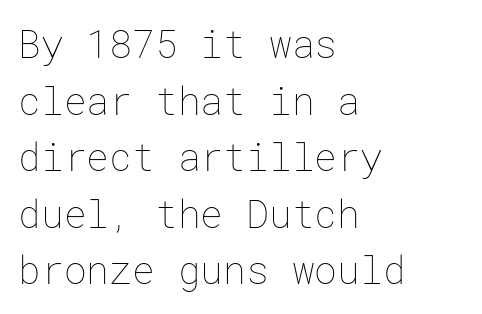
The image shows 38 px thin type, upright; set left-aligned, normal line spacing (1.49x), normal letter spacing, not underlined; low stroke contrast and a medium x-height.
